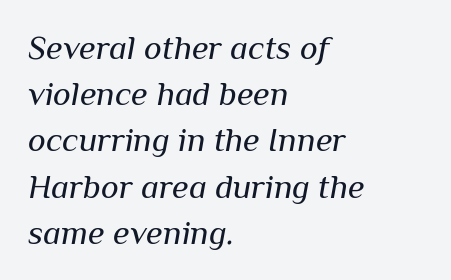
The image shows 34 px regular-weight type, italic (leaning right); set left-aligned, normal line spacing (1.36x), normal letter spacing, not underlined; medium stroke contrast and a medium x-height.
